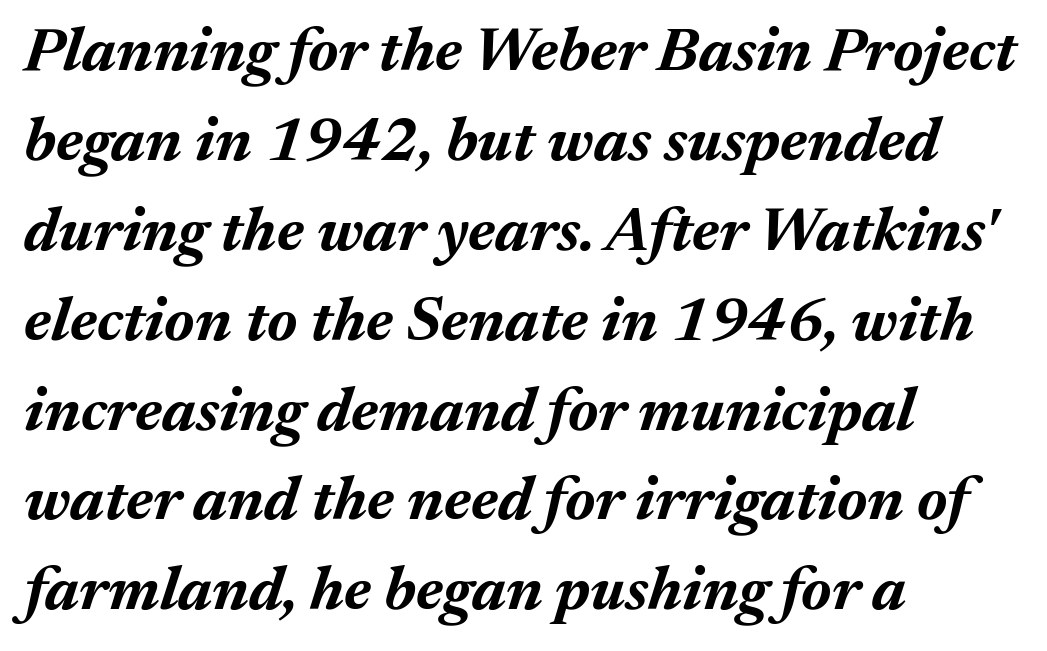
Q: Is the text bold? A: Yes.
Q: Is the text italic (slanted)? A: Yes, it leans right by about 17 degrees.
Q: Is the text underlined? A: No.
Q: How is the paragraph aligned? A: Left-aligned.
Q: Is the spacing between letters normal or unusually wide? A: Normal.
Q: Is the spacing between lines tight, normal or loose? A: Normal.
Q: Width (condensed, normal, or wide)? A: Normal.
Q: Stroke contrast? A: Medium.
Q: x-height? A: Medium.
Q: Monospaced? A: No.
